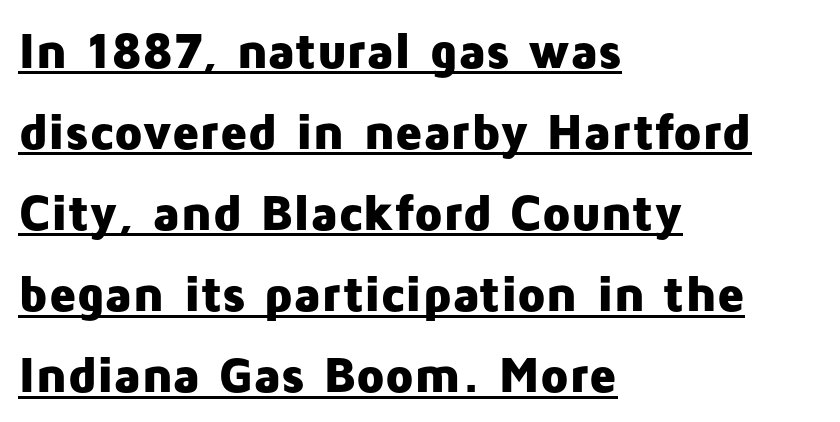
{"serif": "no", "italic": "no", "bold": "yes", "weight": "heavy", "width": "normal", "stroke_contrast": "low", "x_height": "medium", "monospaced": "no", "underline": "yes", "align": "left", "line_spacing": "normal", "line_spacing_ratio": 1.59, "letter_spacing": "normal", "letter_spacing_em": 0.0, "glyph_px": 51}
